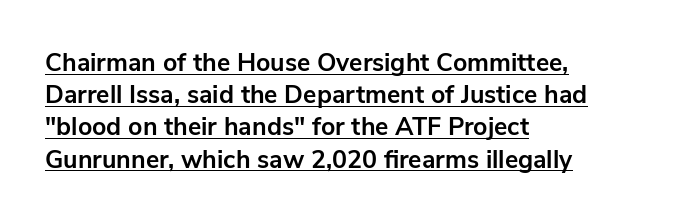
The image shows 25 px bold type, upright; set left-aligned, normal line spacing (1.29x), normal letter spacing, underlined.
